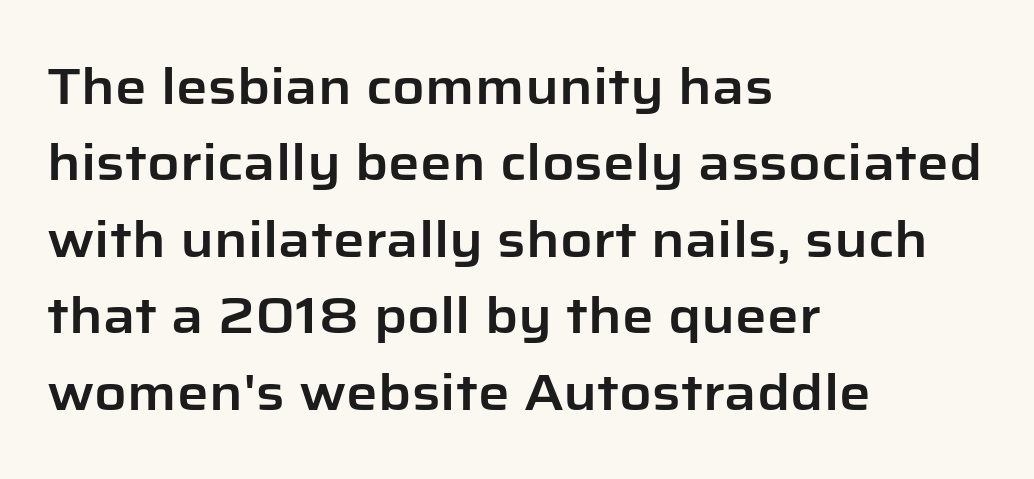
The image shows 50 px sans-serif type, upright; set left-aligned, normal line spacing (1.53x), normal letter spacing, not underlined; low stroke contrast and a medium x-height.
